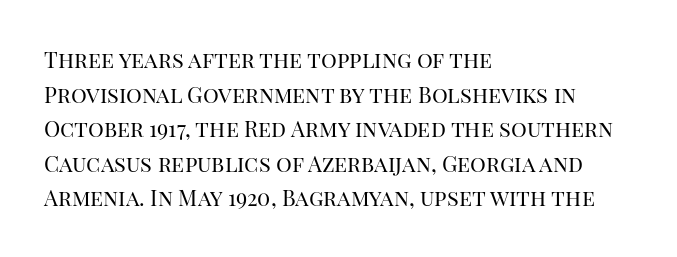
Q: Is the text bold? A: No.
Q: Is the text italic (slanted)? A: No, it is upright.
Q: Is the text underlined? A: No.
Q: How is the paragraph aligned? A: Left-aligned.
Q: Is the spacing between letters normal or unusually wide? A: Normal.
Q: Is the spacing between lines tight, normal or loose? A: Normal.
